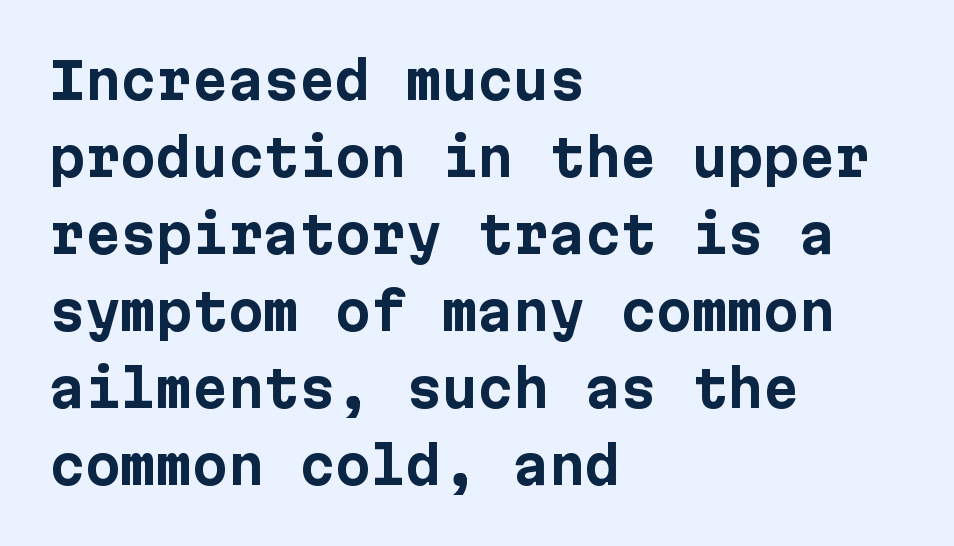
The image shows 51 px bold sans-serif type, upright; set left-aligned, normal line spacing (1.51x), normal letter spacing, not underlined; low stroke contrast and a medium x-height.
